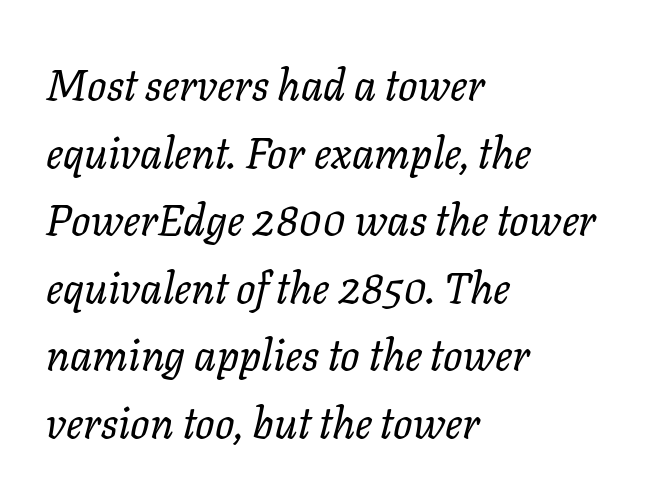
Q: Is the text bold? A: No.
Q: Is the text italic (slanted)? A: Yes, it leans right by about 11 degrees.
Q: Is the text underlined? A: No.
Q: How is the paragraph aligned? A: Left-aligned.
Q: Is the spacing between letters normal or unusually wide? A: Normal.
Q: Is the spacing between lines tight, normal or loose? A: Normal.
Q: Width (condensed, normal, or wide)? A: Normal.
Q: Stroke contrast? A: Low.
Q: x-height? A: Medium.
Q: Monospaced? A: No.
